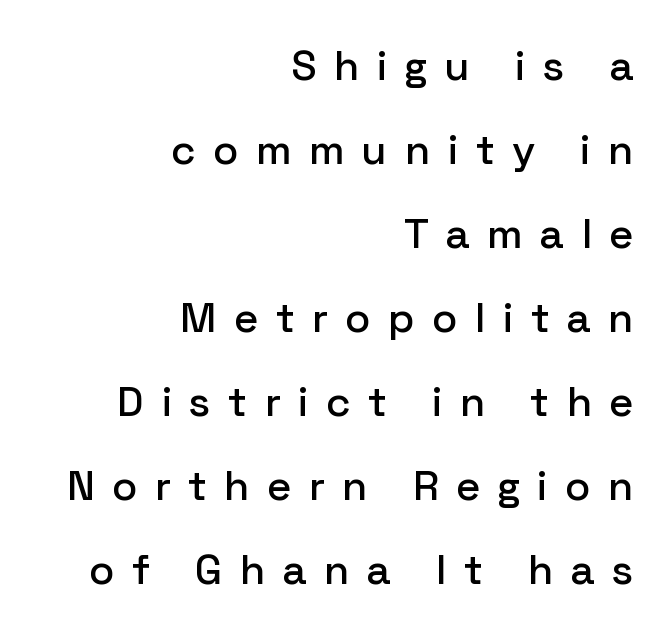
The image shows 42 px sans-serif type, upright; set right-aligned, loose line spacing (2.0x), unusually wide letter spacing (+0.43 em), not underlined; low stroke contrast and a medium x-height.
